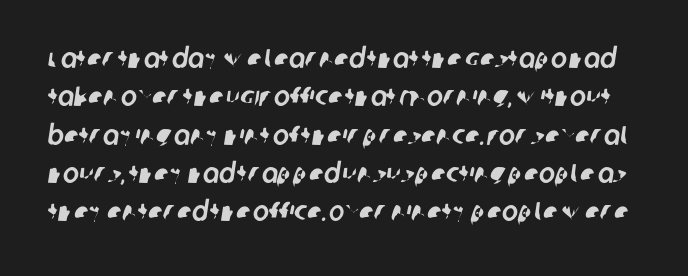
Between one letter and the next there's only the usual sliver of space. Descenders hang freely into open space. Leading: standard.
